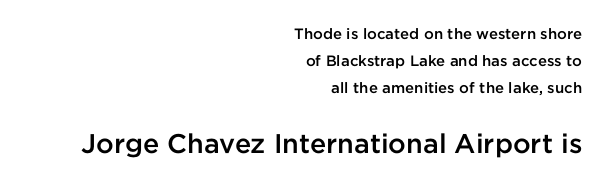
{"italic": "no", "bold": "semi", "underline": "no", "align": "right", "line_spacing_ratio": 1.8, "letter_spacing": "normal", "letter_spacing_em": 0.0, "larger_block": "second", "size_ratio": 1.8, "glyph_px": 27}
